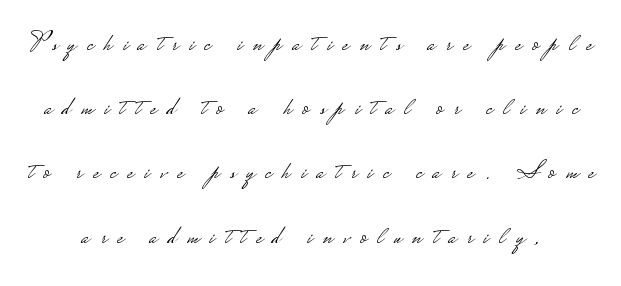
The image shows 26 px text type; set loose line spacing (2.47x), unusually wide letter spacing (+0.41 em), not underlined.
